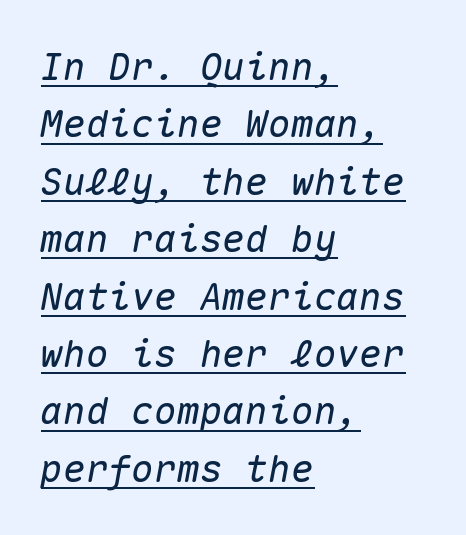
{"italic": "yes", "lean": "right", "slant_degrees": 10, "width": "normal", "stroke_contrast": "medium", "x_height": "medium", "monospaced": "yes", "underline": "yes", "align": "left", "line_spacing": "normal", "line_spacing_ratio": 1.51, "letter_spacing": "normal", "letter_spacing_em": 0.0, "glyph_px": 38}
